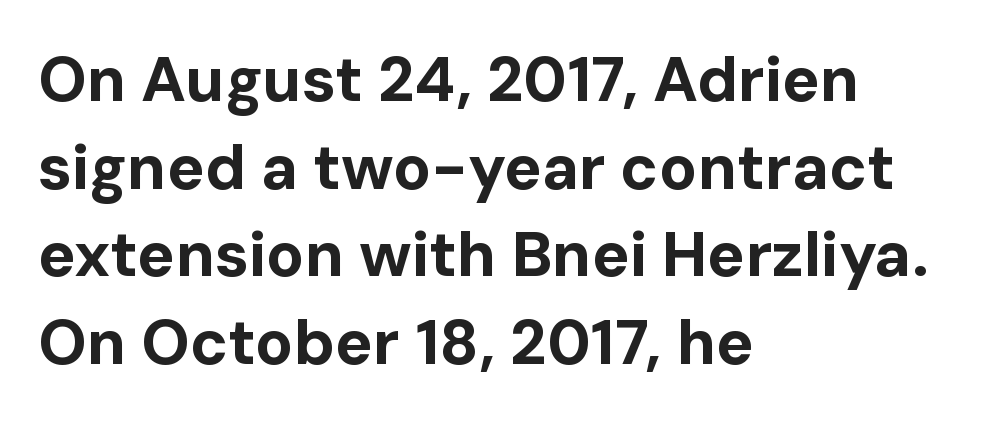
These lines were composed using upright roman letters. Think of a printed novel: that variable character pitch is what you see here. Nope, no serifs anywhere on these letters. The lines in this sample share a left origin and differ only in where they stop.
